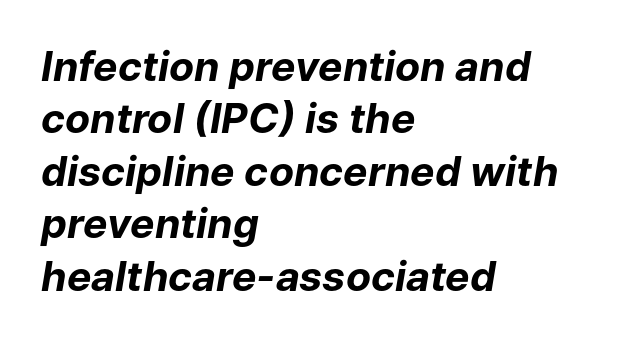
Q: Is the text bold? A: Yes.
Q: Is the text italic (slanted)? A: Yes, it leans right by about 9 degrees.
Q: Is the text underlined? A: No.
Q: How is the paragraph aligned? A: Left-aligned.
Q: Is the spacing between letters normal or unusually wide? A: Normal.
Q: Is the spacing between lines tight, normal or loose? A: Normal.
Q: Width (condensed, normal, or wide)? A: Normal.
Q: Stroke contrast? A: Low.
Q: x-height? A: Medium.
Q: Monospaced? A: No.
